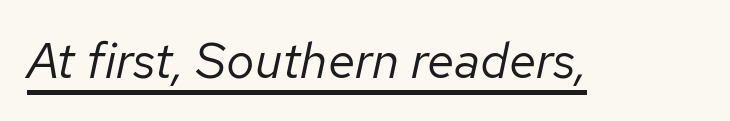
The image shows 50 px regular-weight type, italic (leaning right); set normal letter spacing, underlined; low stroke contrast and a medium x-height.
